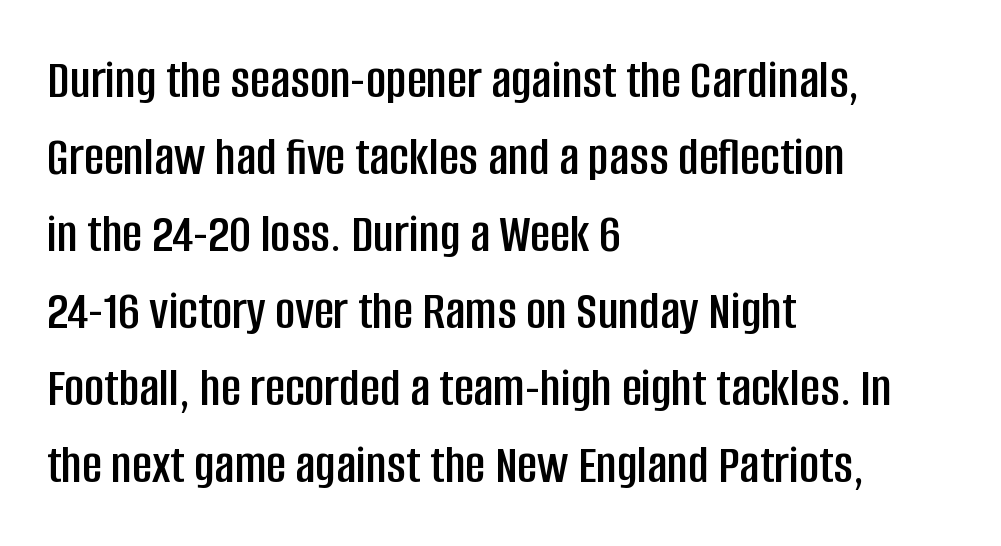
The image shows 55 px condensed sans-serif type, upright; set left-aligned, normal line spacing (1.4x), normal letter spacing, not underlined; low stroke contrast and a large x-height.
